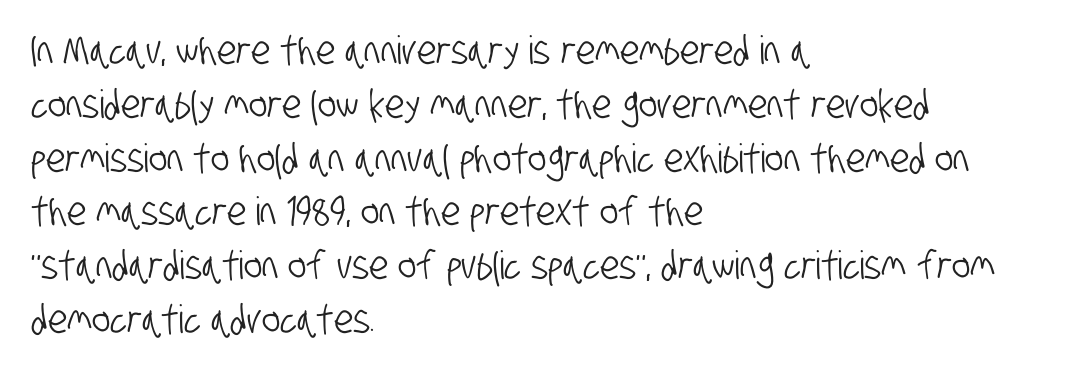
{"serif": "no", "width": "condensed", "stroke_contrast": "low", "x_height": "large", "monospaced": "no", "underline": "no", "align": "left", "line_spacing": "normal", "line_spacing_ratio": 1.38, "letter_spacing": "normal", "letter_spacing_em": 0.0, "glyph_px": 39}
